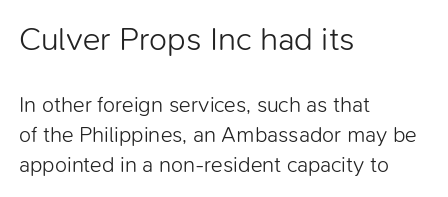
The image shows 33 px light sans-serif type, upright; set left-aligned, normal line spacing (1.37x), normal letter spacing, not underlined; the first (top) block is 1.5x larger; low stroke contrast and a medium x-height.
